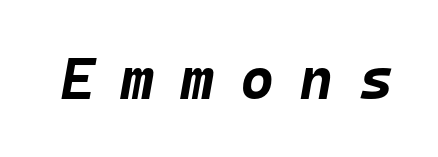
The image shows 59 px bold type, italic (leaning right), monospaced; set unusually wide letter spacing (+0.43 em), not underlined; low stroke contrast and a large x-height.
